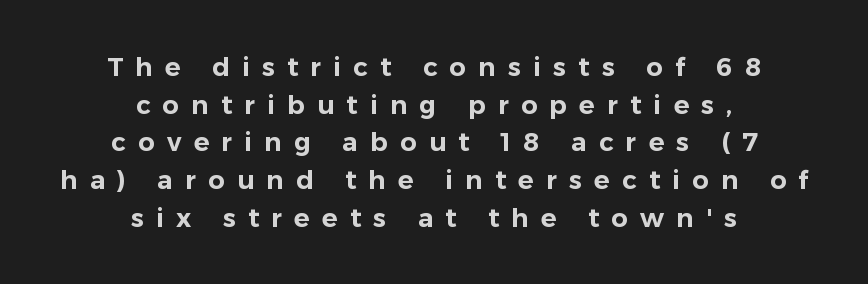
Every character sits straight up, as roman type does. Each row of text sits above clean, open space. Regular leading. Visually the block forms a symmetrical silhouette, jagged on both flanks.
